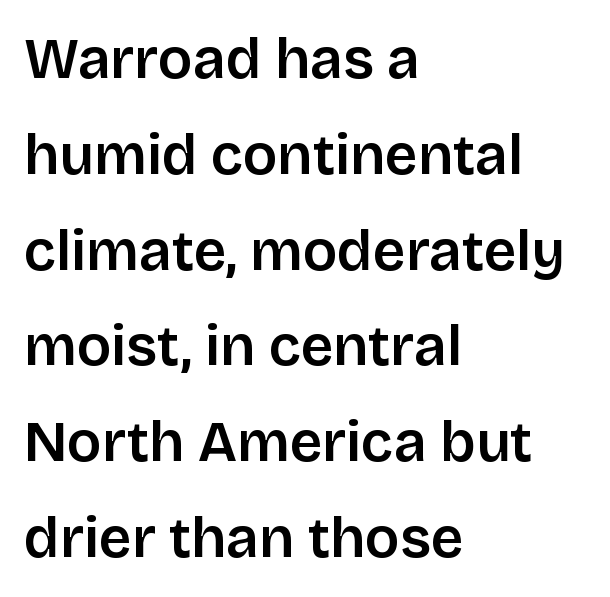
{"serif": "no", "italic": "no", "bold": "semi", "weight": "semibold", "width": "normal", "stroke_contrast": "low", "x_height": "large", "monospaced": "no", "underline": "no", "align": "left", "line_spacing": "normal", "line_spacing_ratio": 1.68, "letter_spacing": "normal", "letter_spacing_em": 0.0, "glyph_px": 57}
